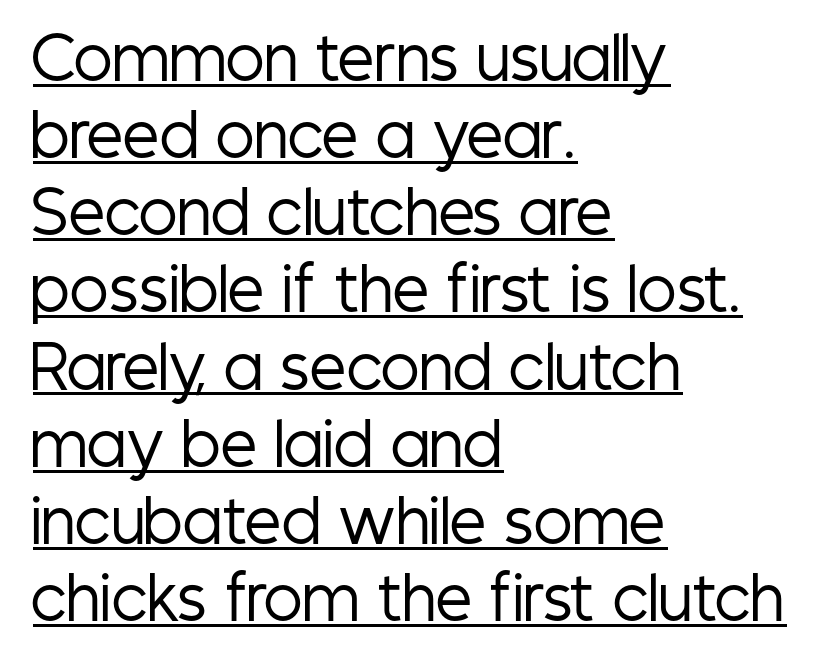
Alignment: flush left. Spacing between characters is what you'd get straight out of the box. Weight class: somewhere from thin through regular. Looks like regular typesetting: each glyph gets only the width it needs.
